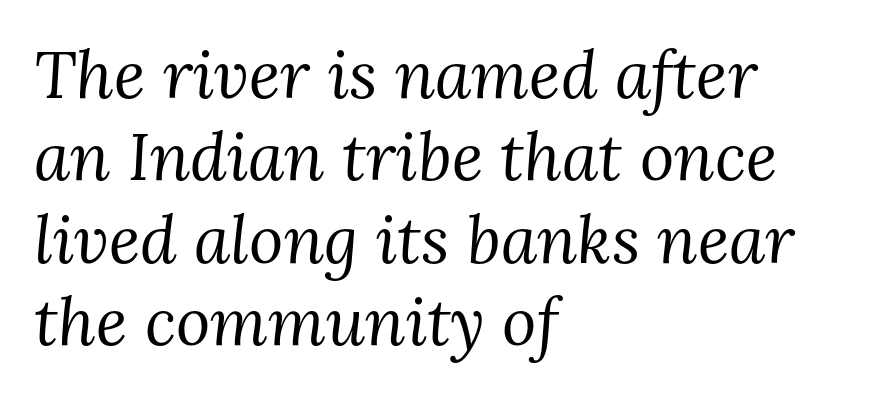
{"serif": "yes", "italic": "yes", "lean": "right", "slant_degrees": 3, "bold": "no", "weight": "regular", "width": "normal", "stroke_contrast": "medium", "x_height": "medium", "monospaced": "no", "underline": "no", "align": "left", "line_spacing": "normal", "line_spacing_ratio": 1.25, "letter_spacing": "normal", "letter_spacing_em": 0.0, "glyph_px": 66}
